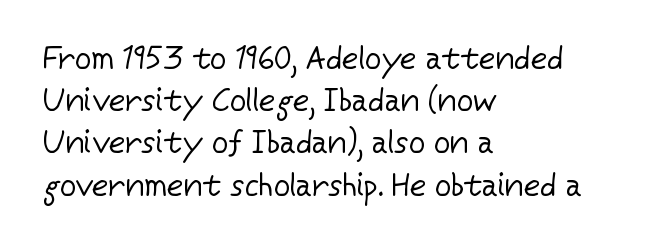
{"serif": "no", "italic": "no", "bold": "no", "weight": "regular", "width": "normal", "stroke_contrast": "low", "x_height": "medium", "monospaced": "no", "underline": "no", "align": "left", "line_spacing": "normal", "line_spacing_ratio": 1.32, "letter_spacing": "normal", "letter_spacing_em": 0.0, "glyph_px": 32}
